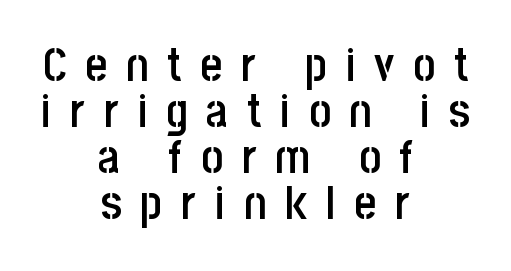
{"serif": "no", "italic": "no", "bold": "semi", "weight": "semibold", "width": "condensed", "stroke_contrast": "low", "x_height": "large", "monospaced": "no", "underline": "no", "align": "center", "line_spacing": "tight", "line_spacing_ratio": 0.98, "letter_spacing": "wide", "letter_spacing_em": 0.4, "glyph_px": 47}
